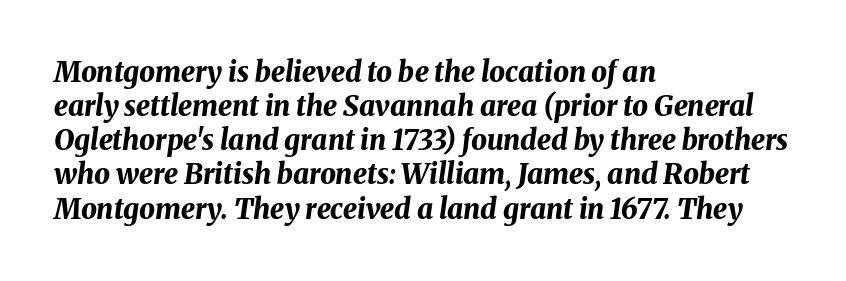
Q: Is the text bold? A: Yes.
Q: Is the text italic (slanted)? A: Yes, it leans right by about 8 degrees.
Q: Is the text underlined? A: No.
Q: How is the paragraph aligned? A: Left-aligned.
Q: Is the spacing between letters normal or unusually wide? A: Normal.
Q: Width (condensed, normal, or wide)? A: Normal.
Q: Stroke contrast? A: Medium.
Q: x-height? A: Medium.
Q: Monospaced? A: No.
